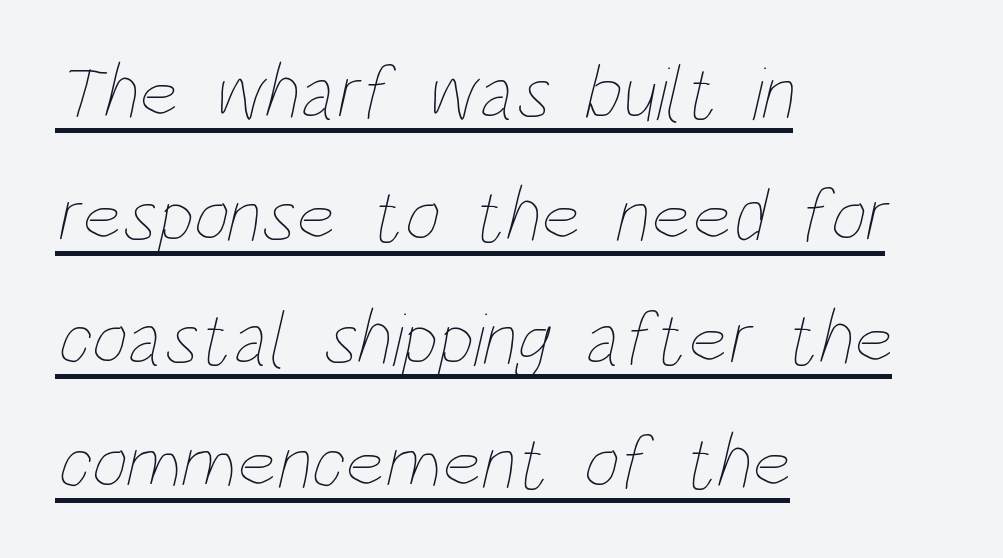
Caption: lettering with a line underneath. Nothing heavy about these letters — not bold at all. In CSS terms this would be text-align: left. Note the varied advance widths — an 'i' is clearly narrower than an 'm'. The lines sit at an ordinary, default distance from one another. The rendering keeps characters at their native spacing.
